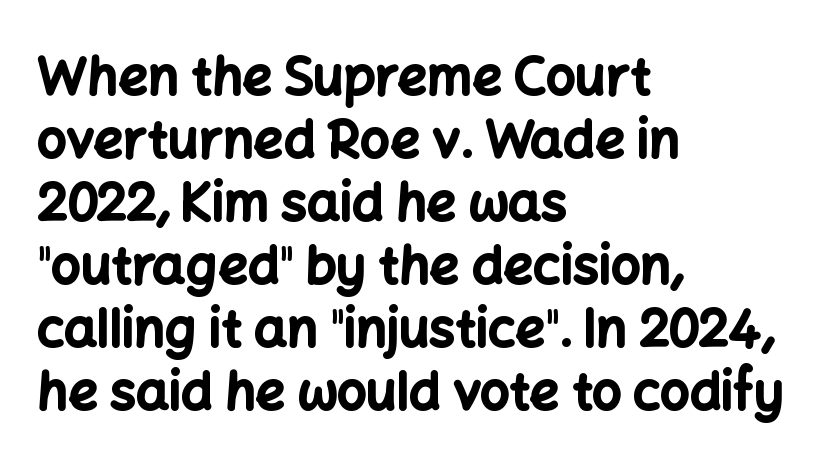
All the whitespace from short lines collects on the right. Heavy-handed strokes throughout: this text is bold. Does the lettering tilt? It doesn't — this is upright. The face used here is a sans, in the tradition of grotesques and geometrics. The face used here is proportionally spaced, like ordinary book or web type. Tracking here is standard; glyphs follow each other at the usual distance.
